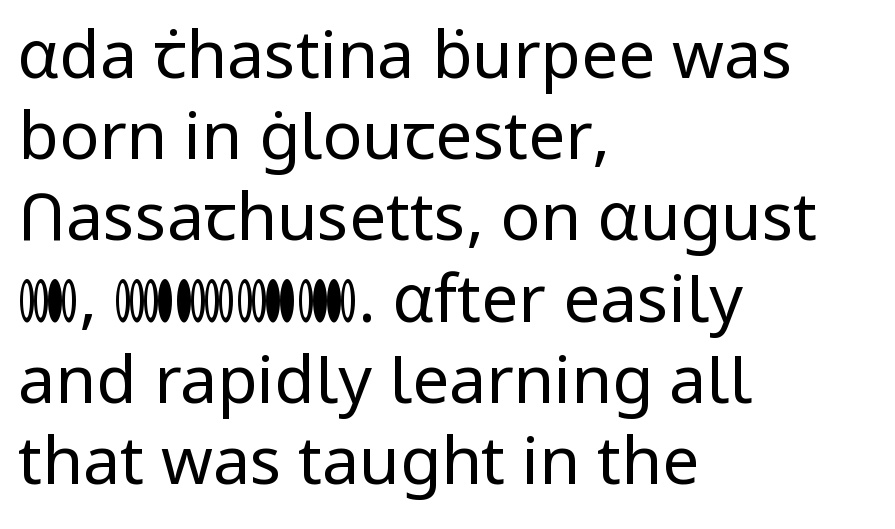
The image shows 66 px regular-weight sans-serif type, upright; set left-aligned, line spacing 1.23x, normal letter spacing, not underlined; low stroke contrast and a medium x-height.
